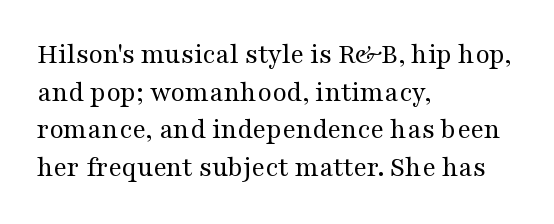
The image shows 29 px regular-weight, wide serif type, upright; set left-aligned, normal line spacing (1.3x), normal letter spacing, not underlined; medium stroke contrast and a medium x-height.
